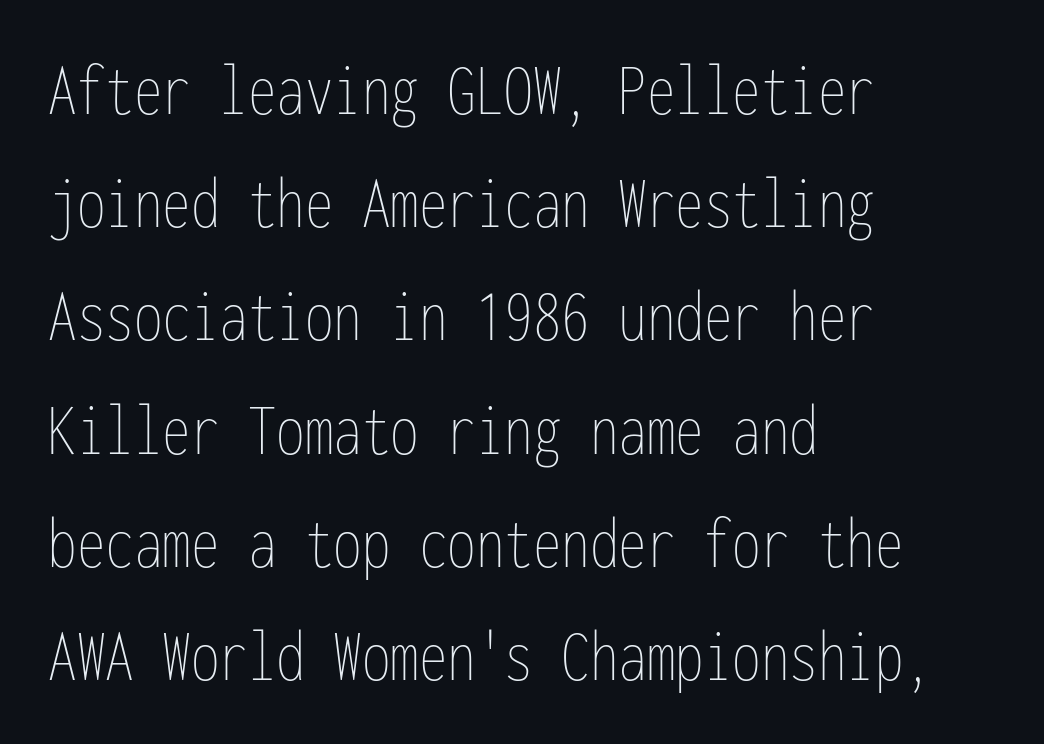
{"italic": "no", "bold": "no", "weight": "thin", "width": "condensed", "stroke_contrast": "low", "x_height": "medium", "monospaced": "yes", "underline": "no", "align": "left", "line_spacing": "normal", "line_spacing_ratio": 1.49, "letter_spacing": "normal", "letter_spacing_em": 0.0, "glyph_px": 76}
